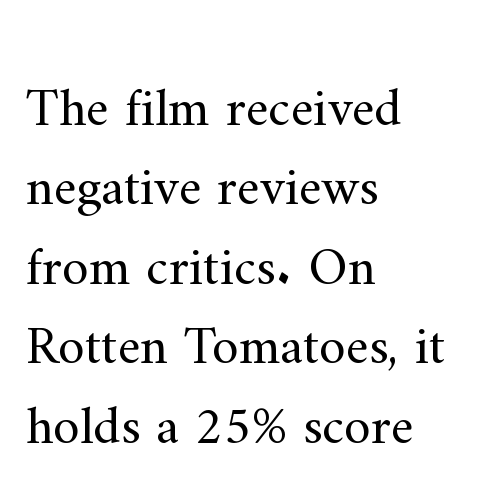
The compositor pushed each line to the left boundary. Here the designer chose a conventional face with non-uniform glyph widths. Is there much room between lines? A standard amount, neither cramped nor airy. In terms of posture, this sample is upright.
